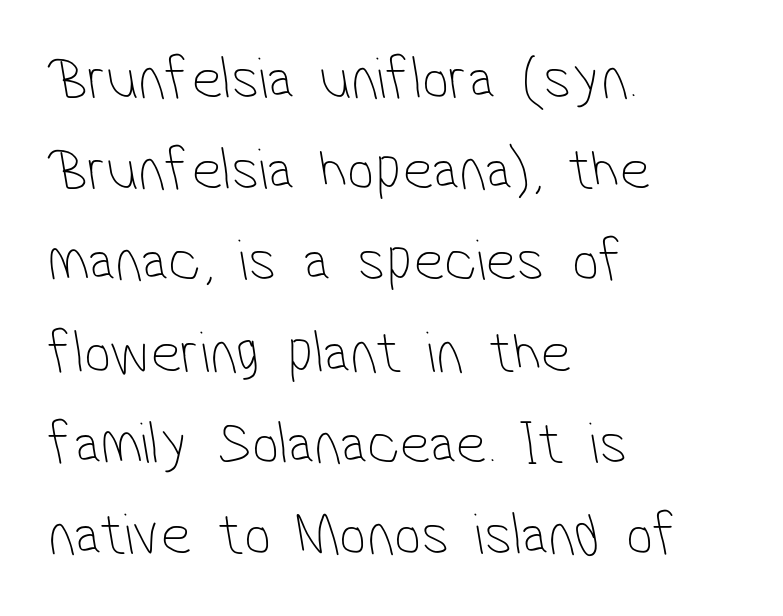
Anything drawn beneath the words? Only blank space. A classic flush-left, rag-right setting is used for this passage. This block has exactly the height ordinary leading produces. Check where the strokes stop: nothing finishes them off — pure sans. Counters stay open thanks to moderate or lighter strokes. The letters advance in unequal steps, a hallmark of proportional type.
